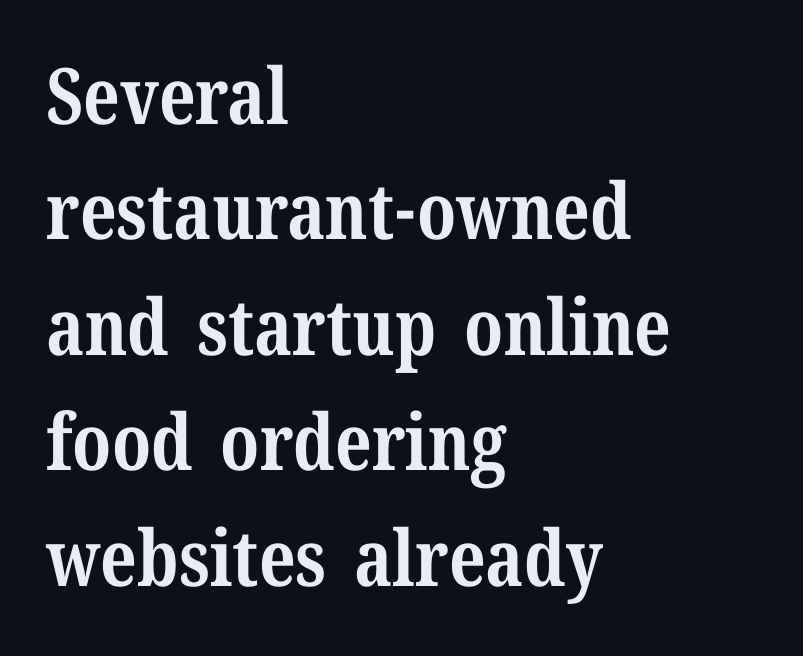
Words appear dense and cohesive because spacing is normal. Font category for this specimen: serif. Notice how the stems are strictly vertical — no italics here. Thick stems and heavy bowls — unmistakably bold. The vertical gap from one line to the next is medium. The glyphs are unaccompanied by any horizontal stroke below them.
